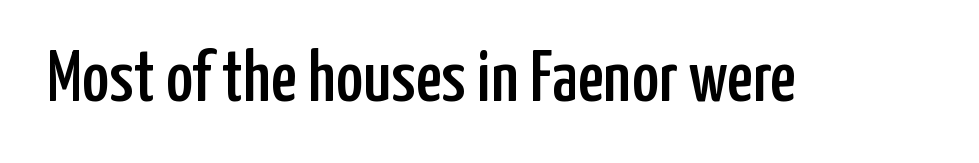
Q: Is the text italic (slanted)? A: No, it is upright.
Q: Is the typeface a serif or a sans-serif typeface? A: Sans-serif.
Q: Is the text underlined? A: No.
Q: Is the spacing between letters normal or unusually wide? A: Normal.
Q: Width (condensed, normal, or wide)? A: Condensed.
Q: Stroke contrast? A: Low.
Q: x-height? A: Medium.
Q: Monospaced? A: No.
